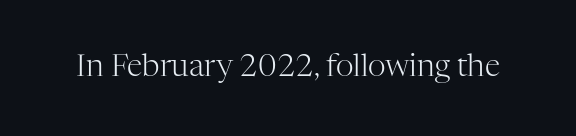
Q: Is the text bold? A: No.
Q: Is the text italic (slanted)? A: No, it is upright.
Q: Is the typeface a serif or a sans-serif typeface? A: Serif.
Q: Is the text underlined? A: No.
Q: Is the spacing between letters normal or unusually wide? A: Normal.
Q: Width (condensed, normal, or wide)? A: Normal.
Q: Stroke contrast? A: High.
Q: x-height? A: Medium.
Q: Monospaced? A: No.
